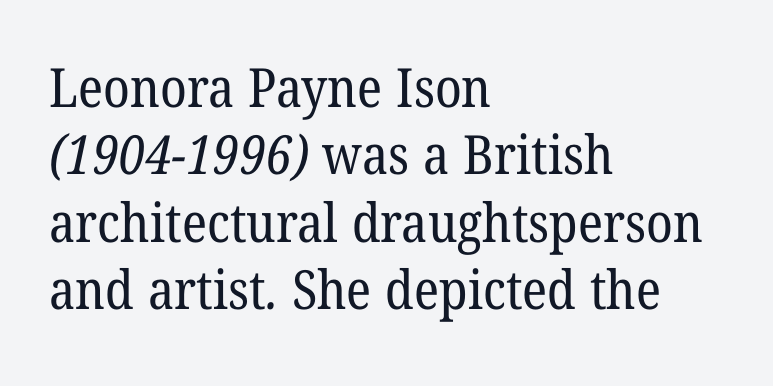
{"serif": "yes", "bold": "no", "weight": "regular", "width": "normal", "stroke_contrast": "low", "x_height": "medium", "monospaced": "no", "underline": "no", "align": "left", "line_spacing": "normal", "line_spacing_ratio": 1.25, "letter_spacing": "normal", "letter_spacing_em": 0.0, "glyph_px": 54}
